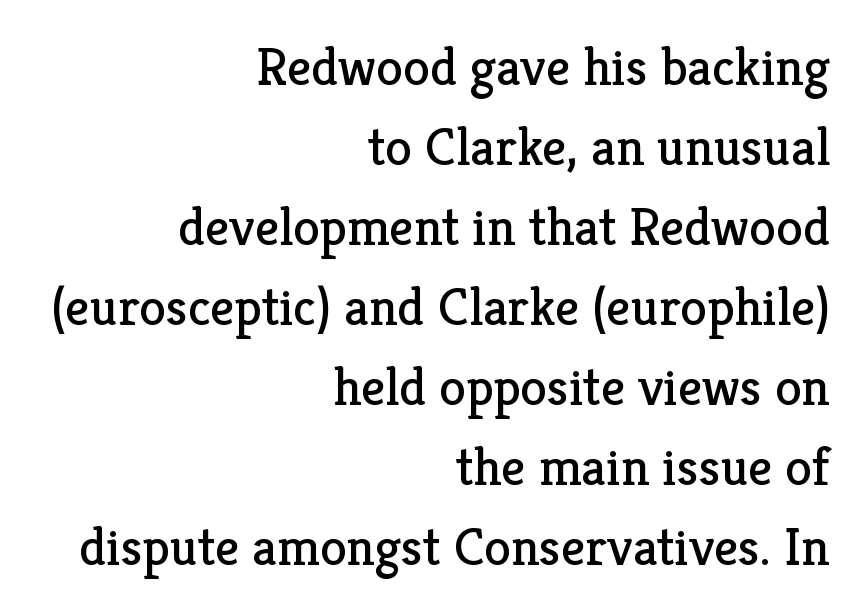
{"serif": "yes", "italic": "no", "bold": "no", "weight": "regular", "width": "normal", "stroke_contrast": "low", "x_height": "medium", "monospaced": "no", "underline": "no", "align": "right", "line_spacing": "normal", "line_spacing_ratio": 1.48, "letter_spacing": "normal", "letter_spacing_em": 0.0, "glyph_px": 54}
